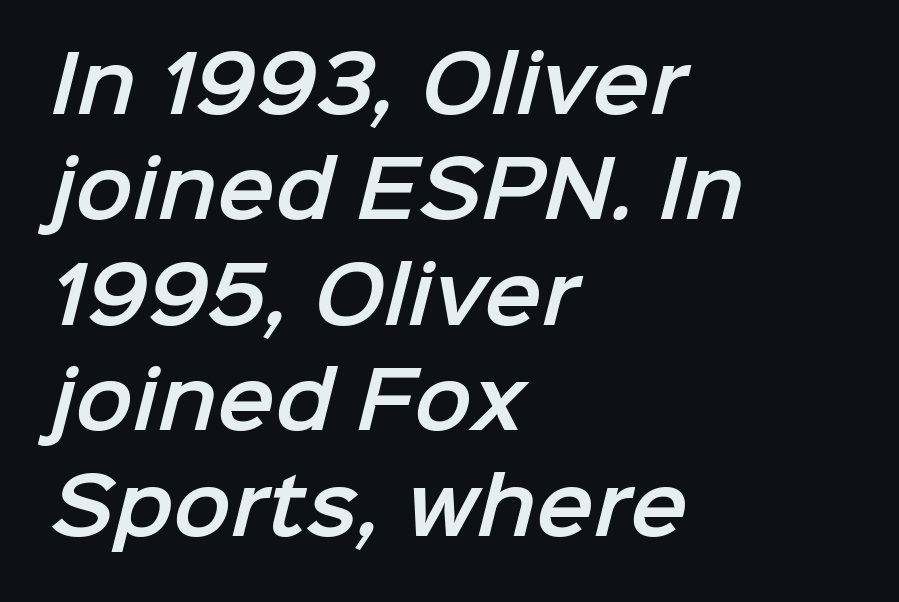
Q: Is the typeface a serif or a sans-serif typeface? A: Sans-serif.
Q: Is the text underlined? A: No.
Q: How is the paragraph aligned? A: Left-aligned.
Q: Is the spacing between letters normal or unusually wide? A: Normal.
Q: Is the spacing between lines tight, normal or loose? A: Normal.
Q: Width (condensed, normal, or wide)? A: Normal.
Q: Stroke contrast? A: Low.
Q: x-height? A: Medium.
Q: Monospaced? A: No.
